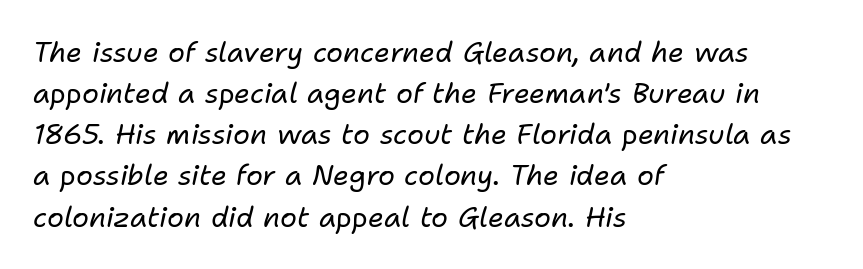
The image shows 28 px regular-weight type, italic (leaning right); set left-aligned, normal line spacing (1.47x), normal letter spacing, not underlined; low stroke contrast and a medium x-height.
